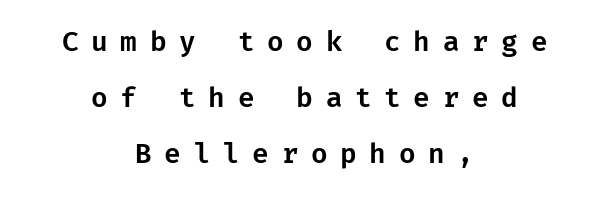
{"italic": "no", "underline": "no", "align": "center", "line_spacing": "loose", "line_spacing_ratio": 2.07, "letter_spacing": "wide", "letter_spacing_em": 0.47, "glyph_px": 27}
